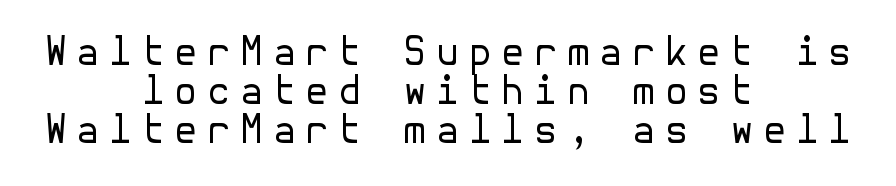
Grotesque or geometric, the face here clearly has no serifs. Caption: expanded tracking, letters set apart. The axis of the letterforms is exactly vertical. Does the leading feel generous? Not at all — it's pinched. Casual observation: everything's sitting right in the middle. This rendering features lettering with no underline.
